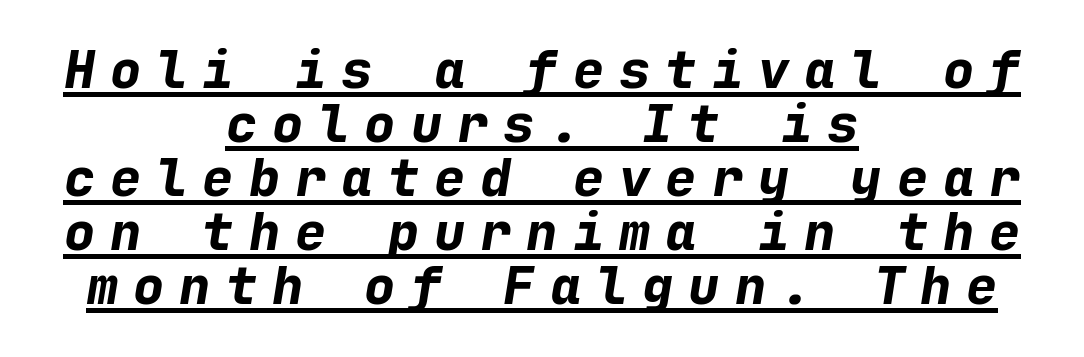
Compared with typical paragraphs, the rows here are closer together. Check the space under the baseline: a stroke is drawn there. One-word summary of the alignment: center. Quick note: italic.
